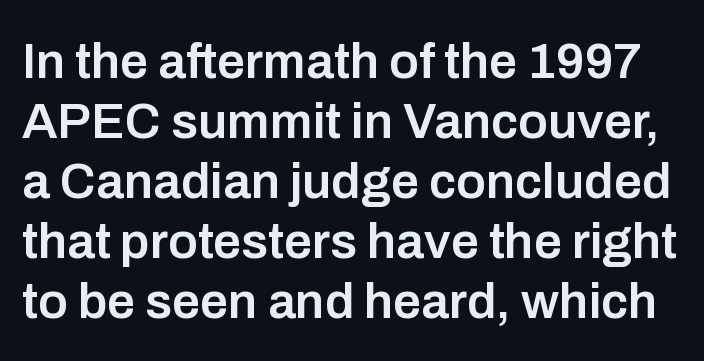
Q: Is the text bold? A: Semi-bold.
Q: Is the text italic (slanted)? A: No, it is upright.
Q: Is the typeface a serif or a sans-serif typeface? A: Sans-serif.
Q: Is the text underlined? A: No.
Q: Is the spacing between letters normal or unusually wide? A: Normal.
Q: Width (condensed, normal, or wide)? A: Normal.
Q: Stroke contrast? A: Low.
Q: x-height? A: Medium.
Q: Monospaced? A: No.
